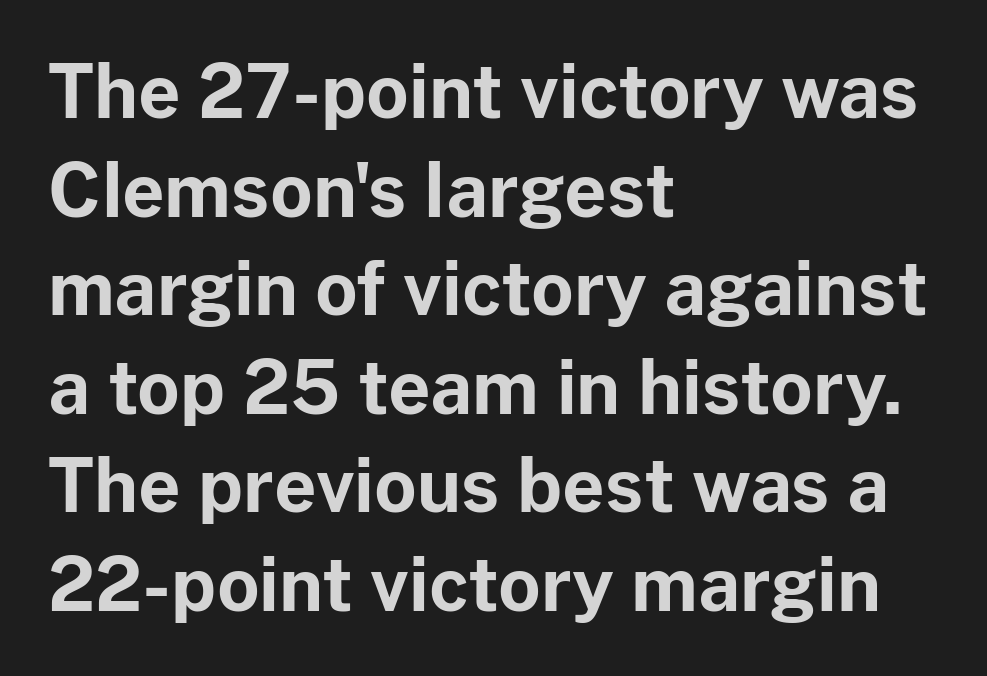
The rendering uses natural spacing where letterforms have individual widths. This block has exactly the height ordinary leading produces. Caption: standard tracking, unaltered. Casual observation: everything's shoved over to the left. The foot of each line stays bare and open.
